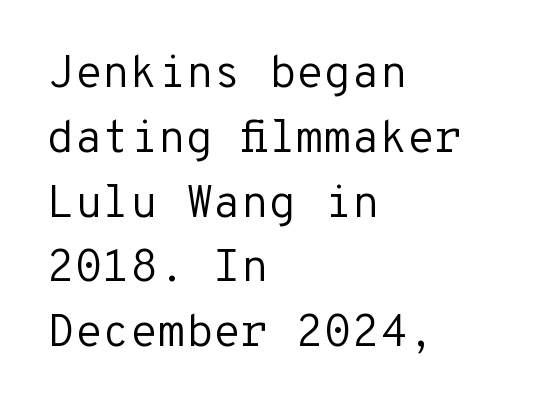
The image shows 45 px regular-weight sans-serif type, upright, monospaced; set left-aligned, normal line spacing (1.44x), normal letter spacing, not underlined; low stroke contrast and a medium x-height.
